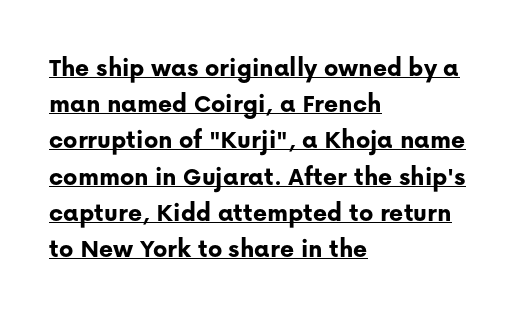
A baseline rule has been typeset under these characters. The lines in this sample share a left origin and differ only in where they stop. The specimen reads as upright at a glance. The letterforms sit shoulder to shoulder at normal distance. Weight: bold.
